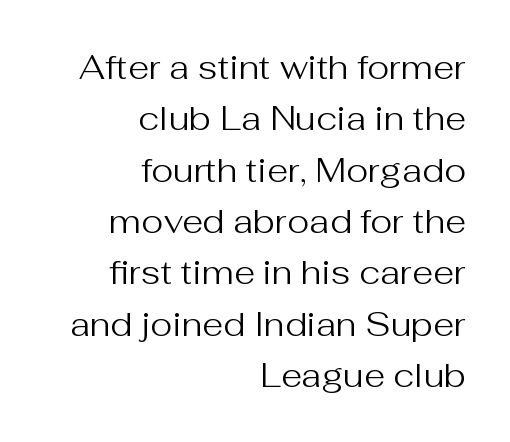
Compared with typical paragraphs, the rows here are spaced about the same. This rendering leaves character spacing at its baseline value. A bare baseline throughout the passage. No heavy texture on the line: the type isn't bold.
